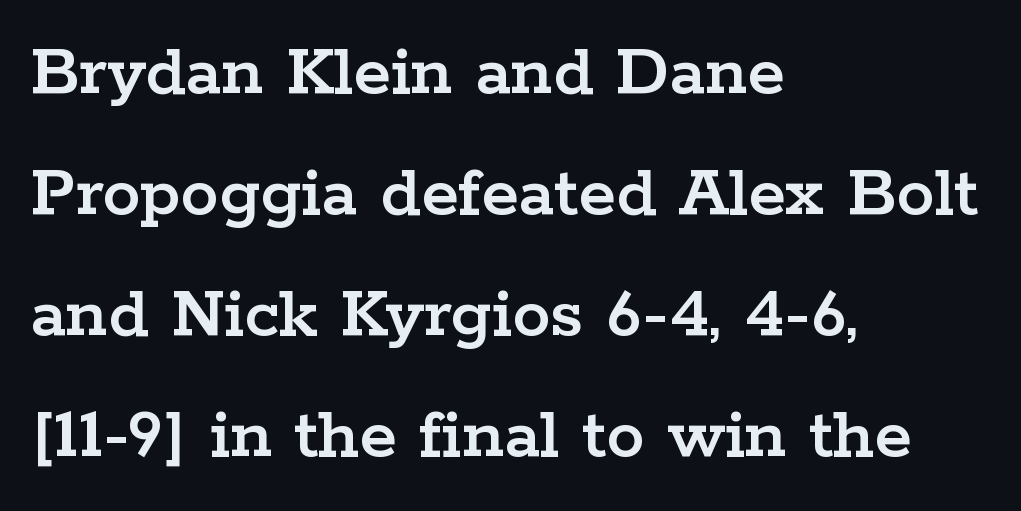
Q: Is the text italic (slanted)? A: No, it is upright.
Q: Is the typeface a serif or a sans-serif typeface? A: Serif.
Q: Is the text underlined? A: No.
Q: How is the paragraph aligned? A: Left-aligned.
Q: Is the spacing between letters normal or unusually wide? A: Normal.
Q: Is the spacing between lines tight, normal or loose? A: Normal.
Q: Width (condensed, normal, or wide)? A: Wide.
Q: Stroke contrast? A: Low.
Q: x-height? A: Medium.
Q: Monospaced? A: No.
